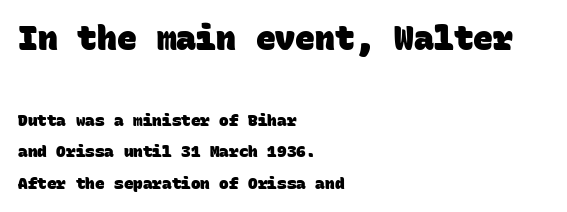
{"serif": "no", "bold": "yes", "weight": "heavy", "width": "normal", "stroke_contrast": "low", "x_height": "large", "monospaced": "yes", "underline": "no", "align": "left", "line_spacing": "loose", "line_spacing_ratio": 1.98, "letter_spacing": "normal", "letter_spacing_em": 0.0, "larger_block": "first", "size_ratio": 2.06, "glyph_px": 33}
